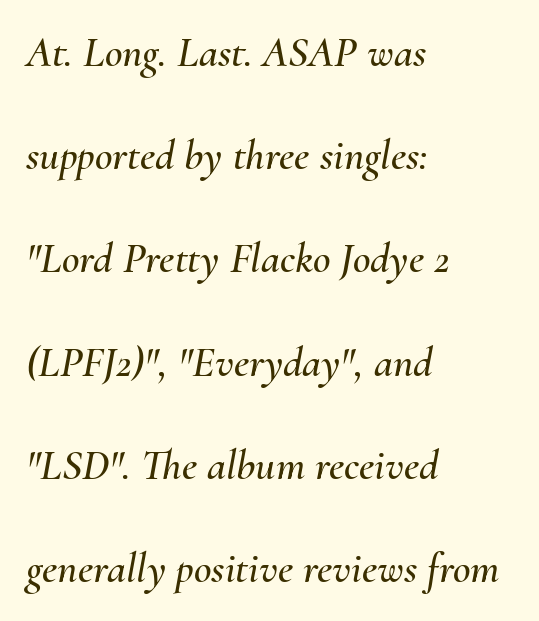
Here the glyphs are tracked normally, forming tight word shapes. Proportional: the letters do not fall into vertical columns. If you drew a line through each stem, it would be angled. Anything drawn beneath the words? Only blank space. Line beginnings align vertically; line endings do not. The block of text is sparse from top to bottom, with ample space between rows.
